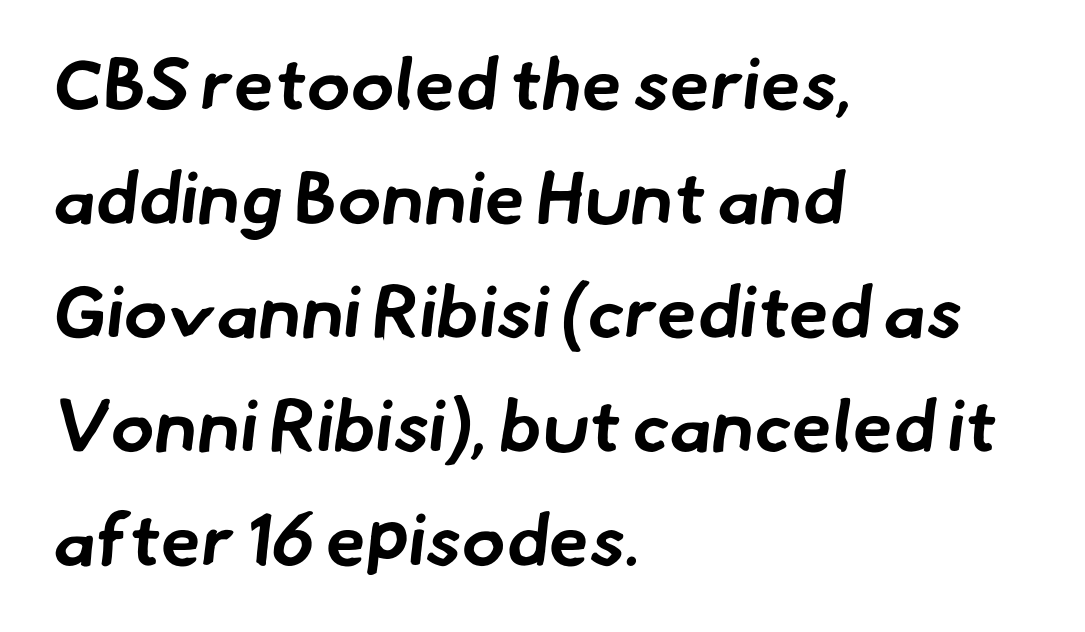
{"serif": "no", "bold": "yes", "weight": "bold", "width": "normal", "stroke_contrast": "low", "x_height": "small", "monospaced": "no", "underline": "no", "align": "left", "line_spacing": "normal", "line_spacing_ratio": 1.56, "letter_spacing": "normal", "letter_spacing_em": 0.0, "glyph_px": 73}
